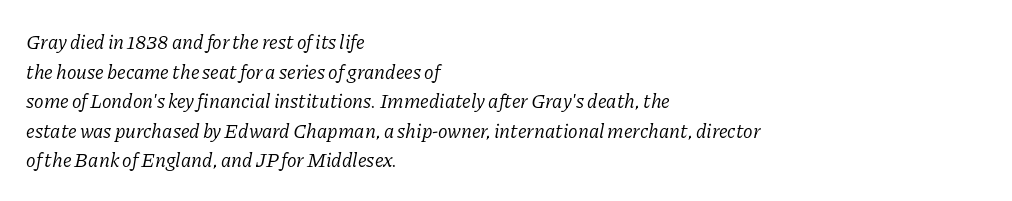
Q: Is the text bold? A: No.
Q: Is the text italic (slanted)? A: Yes, it leans right by about 11 degrees.
Q: Is the text underlined? A: No.
Q: How is the paragraph aligned? A: Left-aligned.
Q: Is the spacing between letters normal or unusually wide? A: Normal.
Q: Is the spacing between lines tight, normal or loose? A: Normal.
